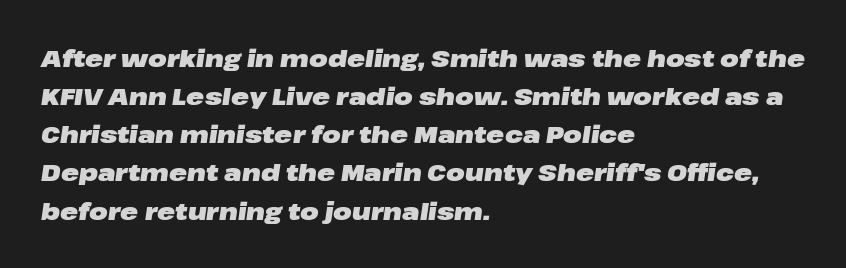
{"italic": "yes", "lean": "right", "slant_degrees": 8, "bold": "yes", "underline": "no", "align": "left", "line_spacing": "normal", "line_spacing_ratio": 1.59, "letter_spacing": "normal", "letter_spacing_em": 0.0, "glyph_px": 24}
